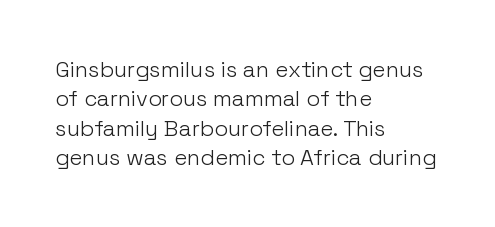
Caption: face not bold, strokes unweighted. Whoever set this chose a conventional vertical rhythm. This sample uses plain, unmodified letter spacing. The lettering stays uniformly vertical, giving the passage a roman look. Rule under the text: the space is simply empty.
